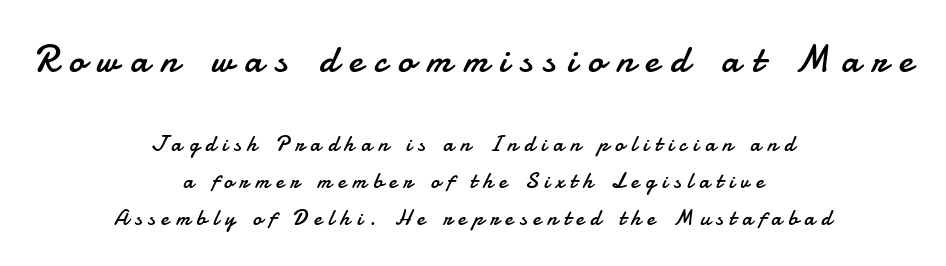
A light-to-regular cut is what we see here. Vertically, the passage feels balanced, rows spaced as you'd expect. Regarding serifs, this sample does without them. The rendering uses natural spacing where letterforms have individual widths.
